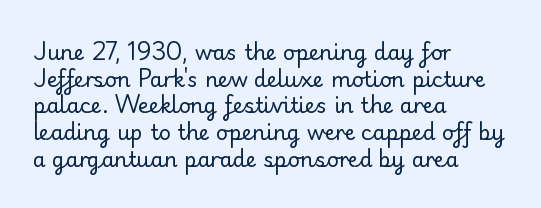
{"italic": "no", "bold": "no", "underline": "no", "align": "left", "line_spacing": "normal", "line_spacing_ratio": 1.27, "letter_spacing": "normal", "letter_spacing_em": 0.0, "glyph_px": 21}
